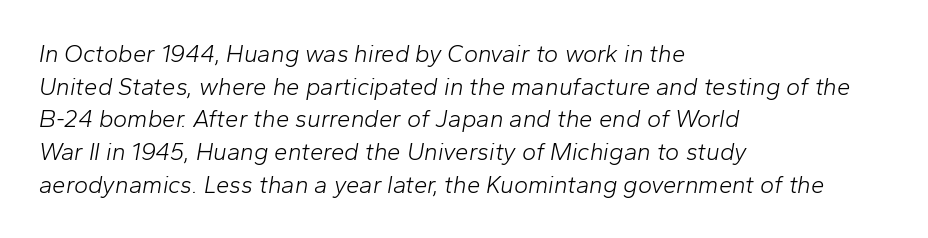
{"italic": "yes", "lean": "right", "slant_degrees": 10, "bold": "no", "underline": "no", "align": "left", "line_spacing": "normal", "line_spacing_ratio": 1.36, "letter_spacing": "normal", "letter_spacing_em": 0.0, "glyph_px": 24}
